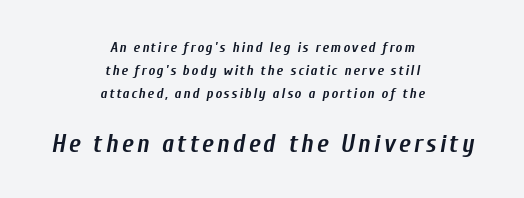
Quick note: interline space is typical. Look at the stroke-to-counter ratio: heavy, a bold. The words here are not underlined. Italic: yes, the glyphs are oblique. The lines in this sample share a center point and differ in where they start and stop. Bigger letters appear in the bottom chunk; the top chunk is reduced.
